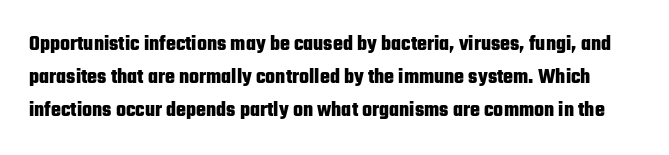
Q: Is the text bold? A: Yes.
Q: Is the text italic (slanted)? A: No, it is upright.
Q: Is the text underlined? A: No.
Q: Is the spacing between letters normal or unusually wide? A: Normal.
Q: Is the spacing between lines tight, normal or loose? A: Normal.
